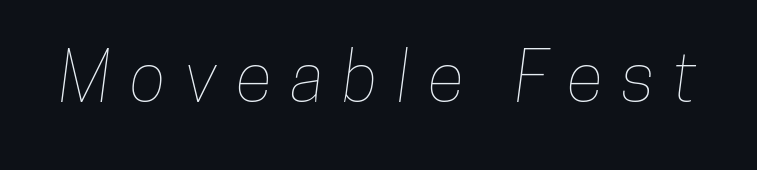
This sample has the flowing, uneven cadence of proportional lettering. Short note: letters widely spaced. Anything drawn beneath the words? Only blank space.
